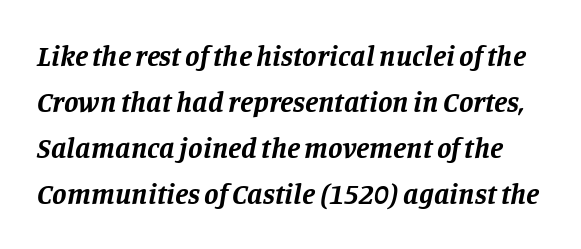
The image shows 29 px bold serif type, italic (leaning right); set normal line spacing (1.59x), normal letter spacing, not underlined; low stroke contrast and a large x-height.
